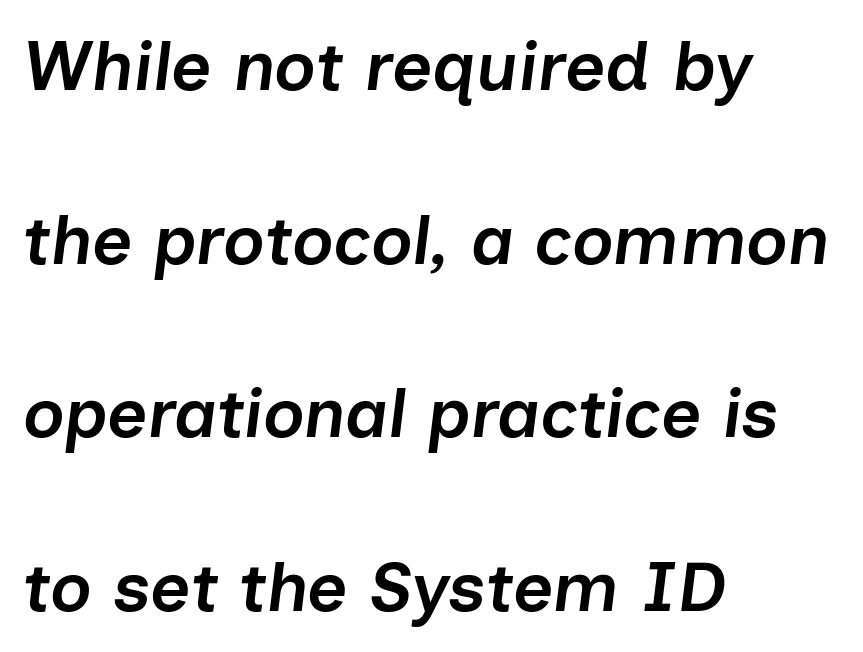
Q: Is the text bold? A: Semi-bold.
Q: Is the text italic (slanted)? A: Yes, it leans right by about 7 degrees.
Q: Is the text underlined? A: No.
Q: How is the paragraph aligned? A: Left-aligned.
Q: Is the spacing between letters normal or unusually wide? A: Normal.
Q: Is the spacing between lines tight, normal or loose? A: Loose.
Q: Width (condensed, normal, or wide)? A: Normal.
Q: Stroke contrast? A: Low.
Q: x-height? A: Medium.
Q: Monospaced? A: No.
